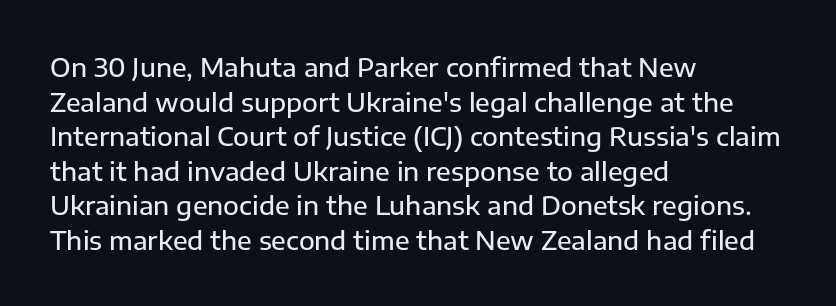
The image shows 26 px text type, upright; set left-aligned, normal line spacing (1.33x), normal letter spacing, not underlined.
